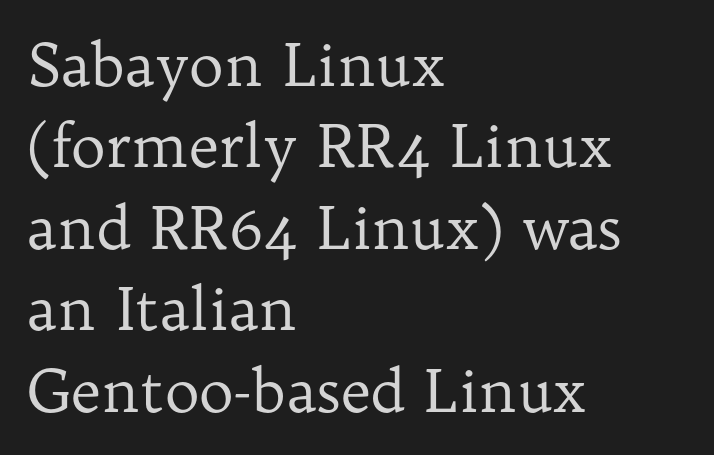
The image shows 59 px regular-weight serif type, upright; set left-aligned, normal line spacing (1.38x), normal letter spacing, not underlined; low stroke contrast and a medium x-height.
